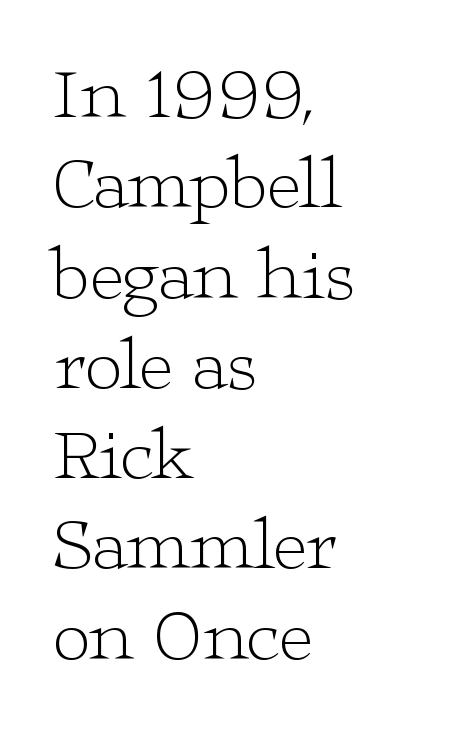
The image shows 74 px light, wide serif type, upright; set left-aligned, line spacing 1.22x, normal letter spacing, not underlined; low stroke contrast and a medium x-height.
